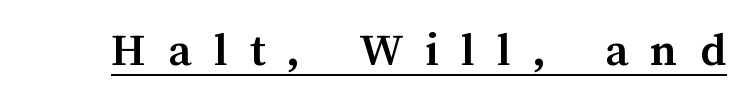
{"italic": "no", "bold": "yes", "weight": "semibold", "width": "normal", "stroke_contrast": "medium", "x_height": "medium", "monospaced": "no", "underline": "yes", "letter_spacing": "wide", "letter_spacing_em": 0.45, "glyph_px": 49}
